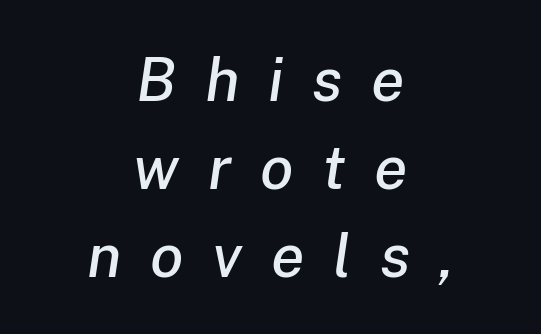
The space directly below the letters is spotless. Each line is balanced around a shared central axis. Does the leading feel generous? No, just average. The face used here is proportionally spaced, like ordinary book or web type.
